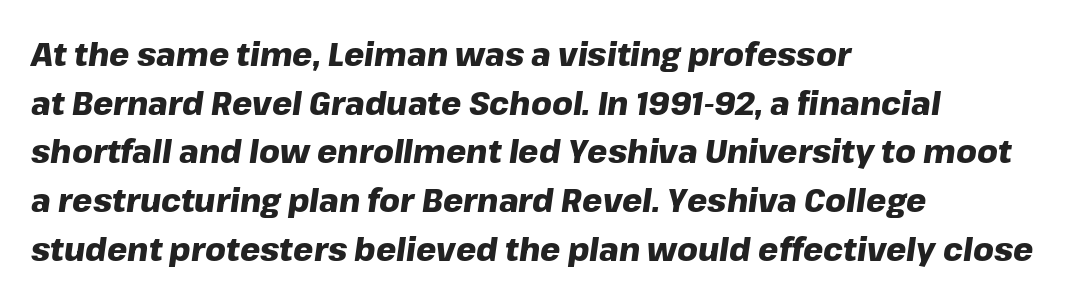
{"italic": "yes", "lean": "right", "slant_degrees": 8, "bold": "yes", "weight": "heavy", "width": "normal", "stroke_contrast": "low", "x_height": "medium", "monospaced": "no", "underline": "no", "align": "left", "line_spacing": "normal", "line_spacing_ratio": 1.52, "letter_spacing": "normal", "letter_spacing_em": 0.0, "glyph_px": 32}
